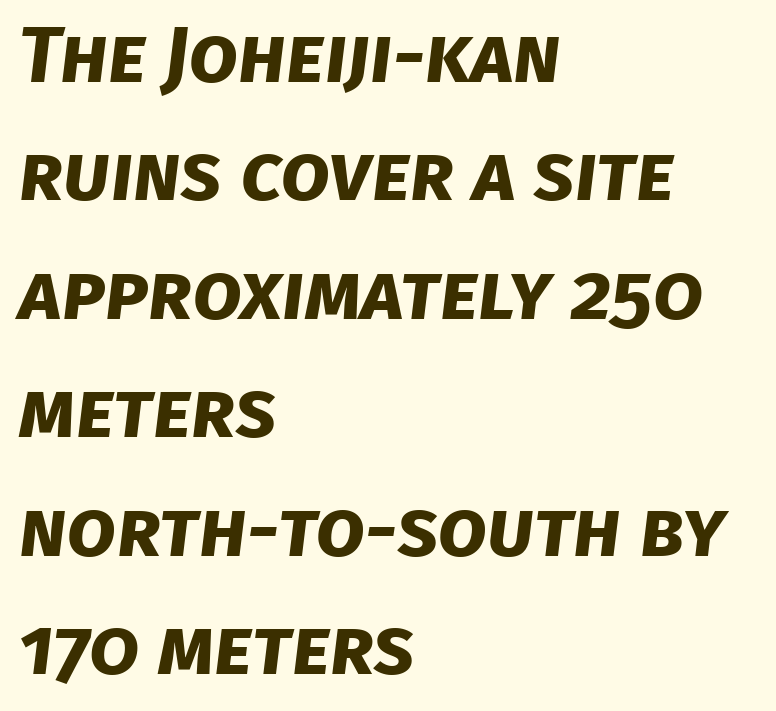
Q: Is the text bold? A: Yes.
Q: Is the typeface a serif or a sans-serif typeface? A: Sans-serif.
Q: Is the text underlined? A: No.
Q: How is the paragraph aligned? A: Left-aligned.
Q: Is the spacing between letters normal or unusually wide? A: Normal.
Q: Is the spacing between lines tight, normal or loose? A: Normal.
Q: Width (condensed, normal, or wide)? A: Normal.
Q: Stroke contrast? A: Low.
Q: x-height? A: Large.
Q: Monospaced? A: No.
